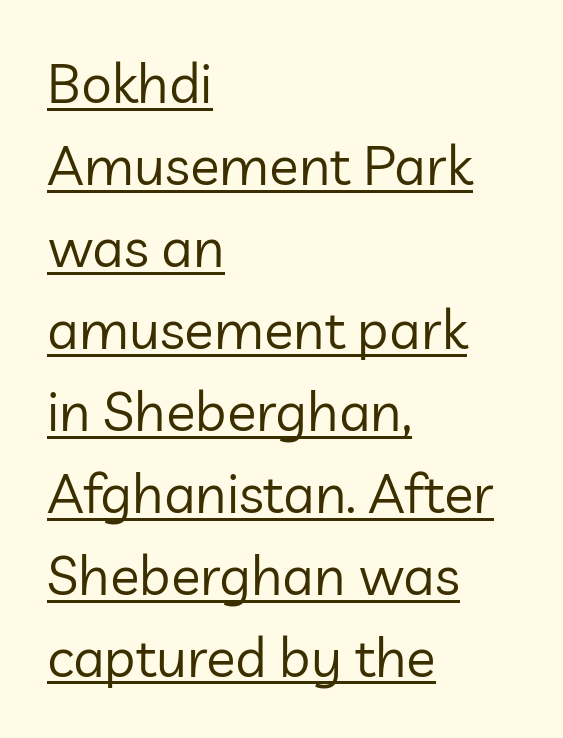
{"serif": "no", "italic": "no", "bold": "no", "weight": "regular", "width": "normal", "stroke_contrast": "low", "x_height": "medium", "monospaced": "no", "underline": "yes", "align": "left", "line_spacing": "normal", "line_spacing_ratio": 1.49, "letter_spacing": "normal", "letter_spacing_em": 0.0, "glyph_px": 55}
